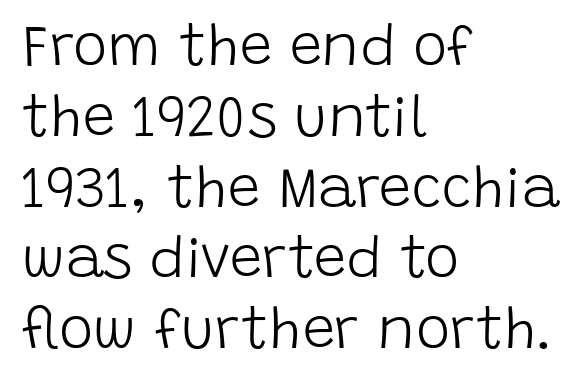
The image shows 58 px light sans-serif type, upright; set left-aligned, line spacing 1.22x, normal letter spacing, not underlined; low stroke contrast and a large x-height.
